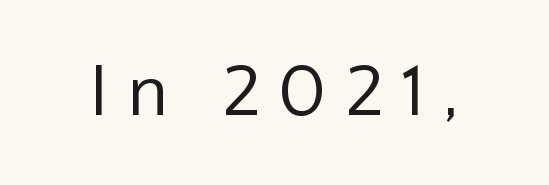
Stem width sits at or under what a default text font uses. A typesetter would label this face a sans. Quick note: underline off. These lines are rendered in a variable-pitch font.
